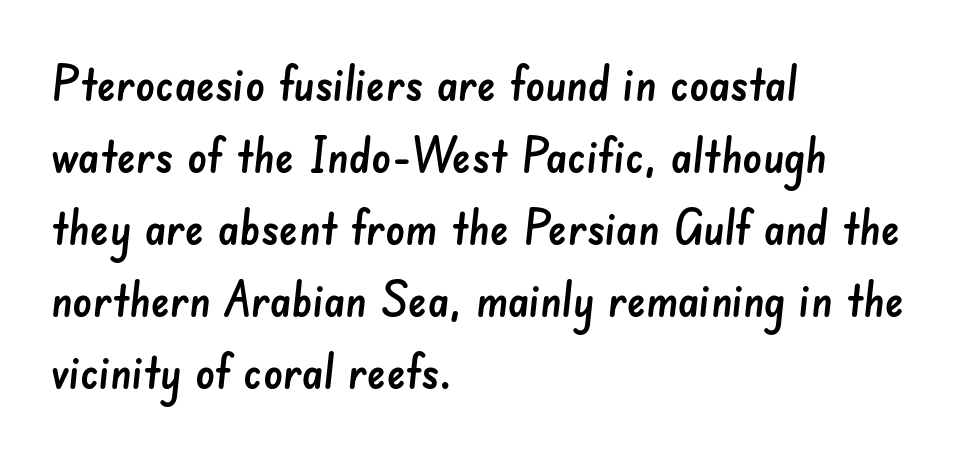
{"serif": "no", "width": "normal", "stroke_contrast": "low", "x_height": "small", "monospaced": "no", "underline": "no", "align": "left", "line_spacing": "normal", "line_spacing_ratio": 1.5, "letter_spacing": "normal", "letter_spacing_em": 0.0, "glyph_px": 48}
